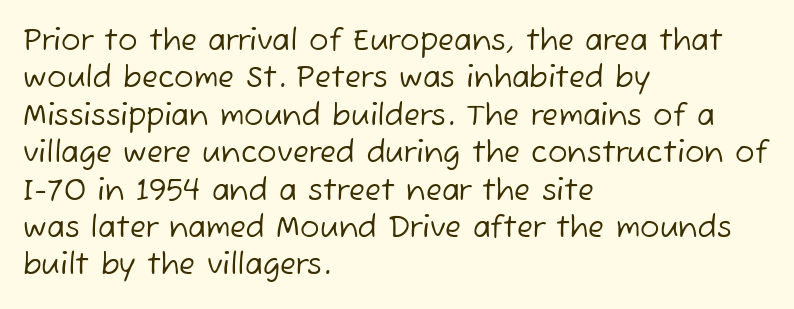
{"serif": "no", "bold": "no", "weight": "regular", "width": "normal", "stroke_contrast": "low", "x_height": "medium", "monospaced": "no", "underline": "no", "align": "left", "line_spacing": "normal", "line_spacing_ratio": 1.29, "letter_spacing": "normal", "letter_spacing_em": 0.0, "glyph_px": 29}
